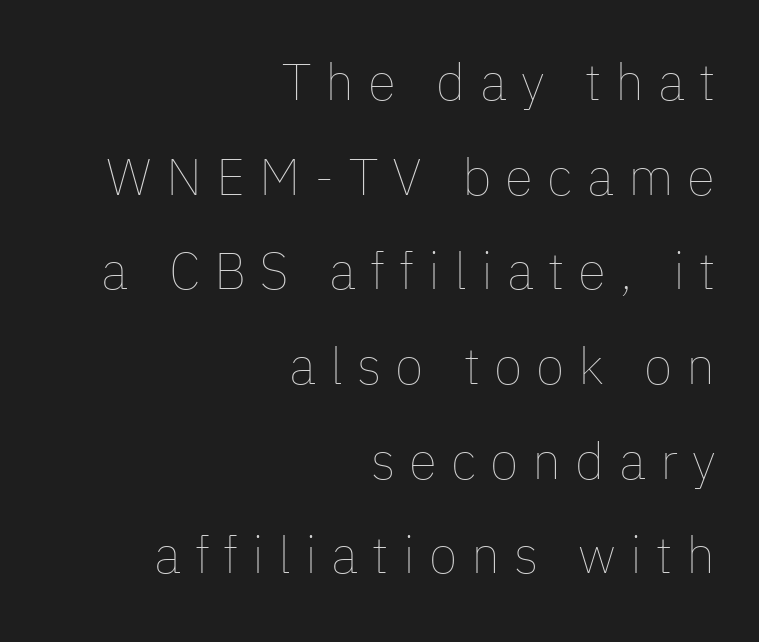
{"italic": "no", "bold": "no", "weight": "thin", "width": "normal", "stroke_contrast": "low", "x_height": "medium", "monospaced": "no", "underline": "no", "align": "right", "line_spacing_ratio": 1.82, "letter_spacing": "wide", "letter_spacing_em": 0.27, "glyph_px": 52}
